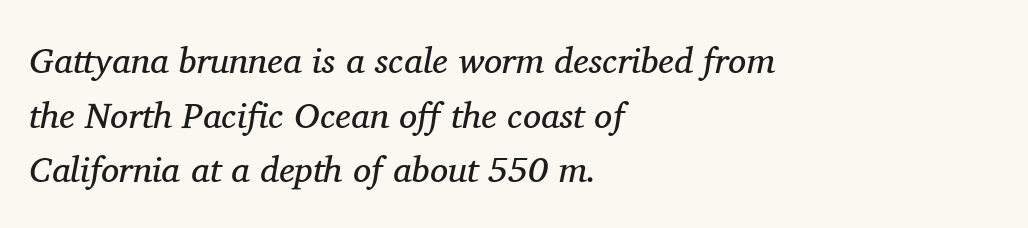
Notice how the passage keeps a crisp vertical edge on the left only. Does the type have serifs? Yes, each stem ends in a small foot. This is oblique type, the kind used for emphasis or titles. These lines are rendered in a variable-pitch font. Check the space under the baseline: it is left empty. The gaps between neighbouring characters are ordinary and unremarkable.
